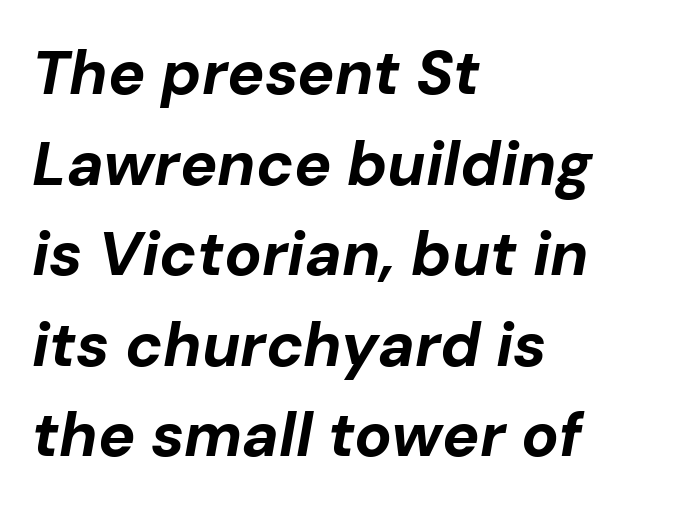
Q: Is the text bold? A: Yes.
Q: Is the text italic (slanted)? A: Yes, it leans right by about 10 degrees.
Q: Is the text underlined? A: No.
Q: How is the paragraph aligned? A: Left-aligned.
Q: Is the spacing between letters normal or unusually wide? A: Normal.
Q: Is the spacing between lines tight, normal or loose? A: Normal.
Q: Width (condensed, normal, or wide)? A: Normal.
Q: Stroke contrast? A: Low.
Q: x-height? A: Medium.
Q: Monospaced? A: No.
